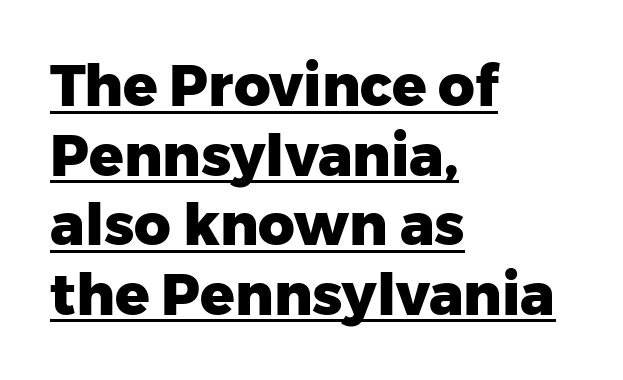
Style check: upright. Check where the strokes stop: nothing finishes them off — pure sans. Students, this is bold: see how much ink each stroke carries. The glyphs are accompanied by a horizontal stroke just below them. Do the characters align in a grid? No, the font is proportional. The letterforms sit shoulder to shoulder at normal distance.
